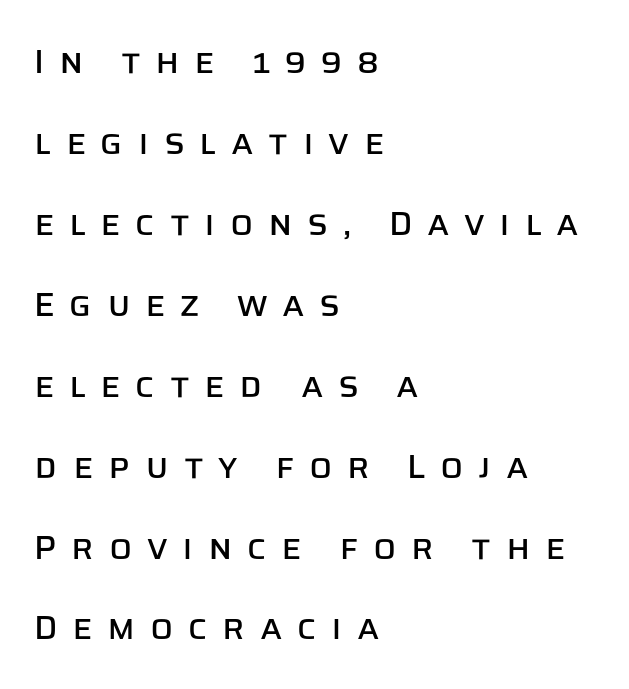
The letterforms stand isolated, each surrounded by extra space. The baseline area is clear. Looks like regular typesetting: each glyph gets only the width it needs. If you measured baseline to baseline, you'd find a long distance. Stroke terminals: plain, sans-serif.
